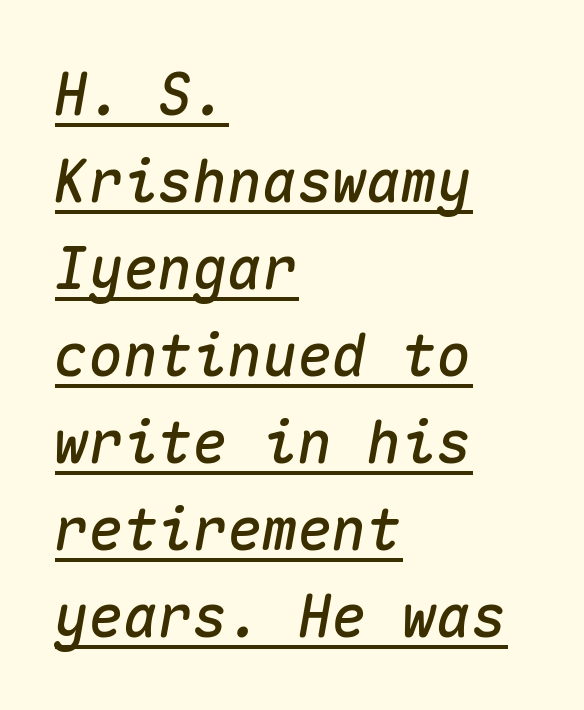
{"italic": "yes", "lean": "right", "slant_degrees": 10, "width": "normal", "stroke_contrast": "medium", "x_height": "medium", "monospaced": "yes", "underline": "yes", "align": "left", "line_spacing": "normal", "line_spacing_ratio": 1.5, "letter_spacing": "normal", "letter_spacing_em": 0.0, "glyph_px": 58}
